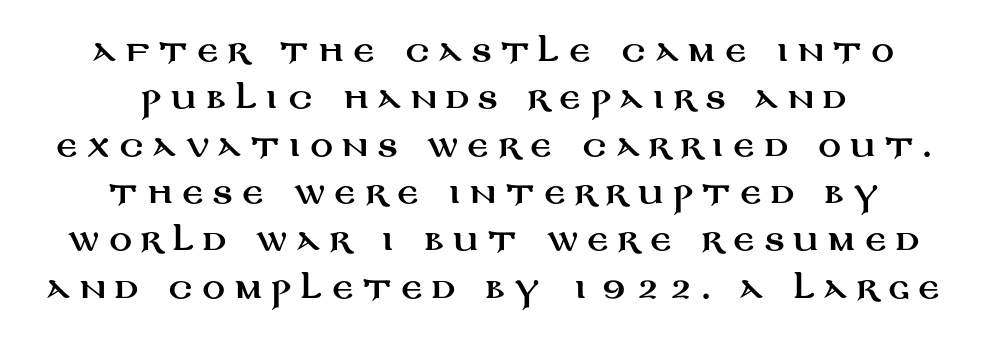
The image shows 28 px wide sans-serif type, upright; set centered, normal line spacing (1.69x), unusually wide letter spacing (+0.34 em), not underlined; medium stroke contrast and a large x-height.
